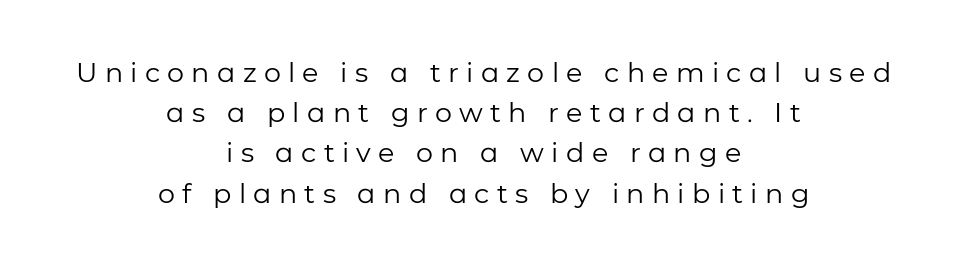
The image shows 27 px text type, upright; set centered, normal line spacing (1.49x), unusually wide letter spacing (+0.27 em), not underlined.
